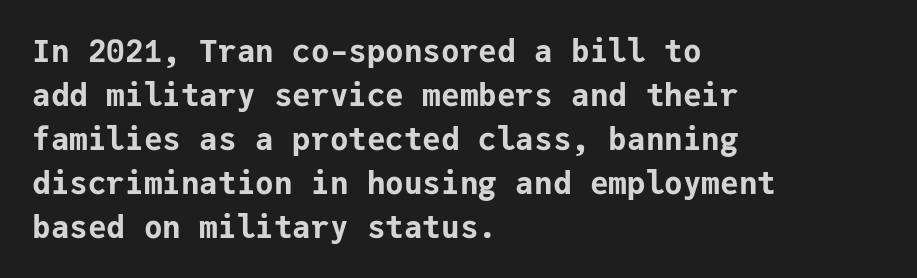
{"serif": "no", "italic": "no", "bold": "yes", "weight": "bold", "width": "normal", "stroke_contrast": "low", "x_height": "medium", "monospaced": "yes", "underline": "no", "align": "left", "line_spacing": "normal", "line_spacing_ratio": 1.42, "letter_spacing": "normal", "letter_spacing_em": 0.0, "glyph_px": 31}
